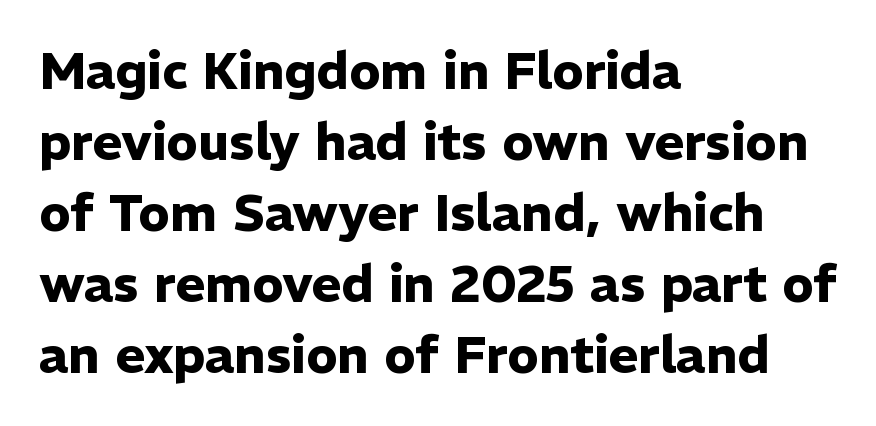
The image shows 51 px heavy sans-serif type, upright; set left-aligned, normal line spacing (1.39x), normal letter spacing, not underlined; low stroke contrast and a medium x-height.
